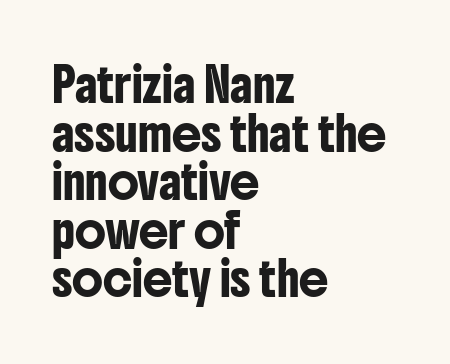
Q: Is the text italic (slanted)? A: No, it is upright.
Q: Is the typeface a serif or a sans-serif typeface? A: Sans-serif.
Q: Is the text underlined? A: No.
Q: How is the paragraph aligned? A: Left-aligned.
Q: Is the spacing between letters normal or unusually wide? A: Normal.
Q: Is the spacing between lines tight, normal or loose? A: Normal.
Q: Width (condensed, normal, or wide)? A: Condensed.
Q: Stroke contrast? A: Low.
Q: x-height? A: Medium.
Q: Monospaced? A: No.
